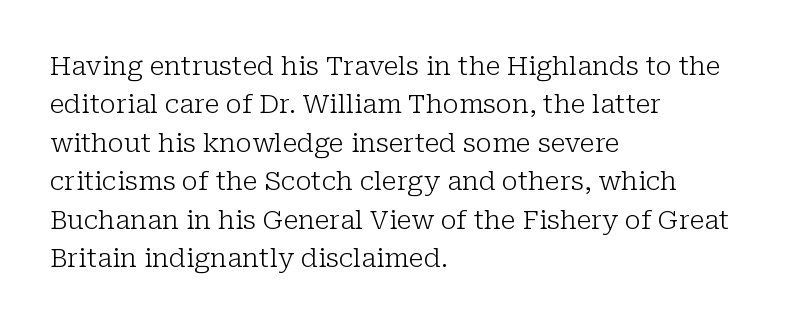
Leftover space on each line is placed entirely after the last word. The font sits on the lighter half of the weight spectrum, regular included. Here the glyphs are tracked normally, forming tight word shapes. Evenly set lines give the paragraph a standard silhouette. The area under the type is left untouched. The letters stand upright; this is a roman face.
